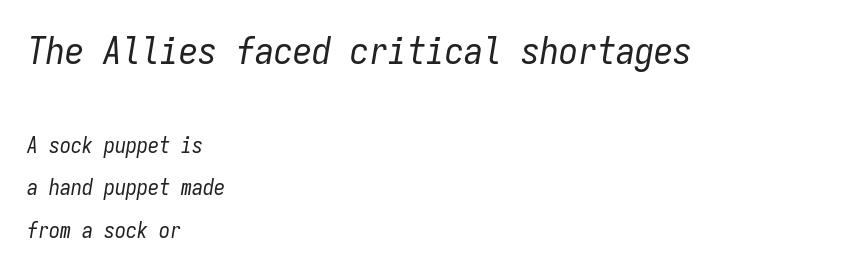
The image shows 38 px regular-weight, condensed type, italic (leaning right), monospaced; set left-aligned, loose line spacing (1.93x), normal letter spacing, not underlined; the first (top) block is 1.73x larger; low stroke contrast and a medium x-height.
